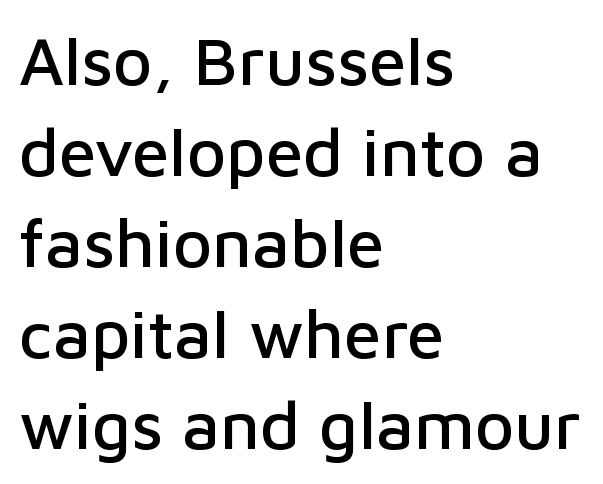
{"serif": "no", "italic": "no", "width": "normal", "stroke_contrast": "low", "x_height": "medium", "monospaced": "no", "underline": "no", "align": "left", "line_spacing": "normal", "line_spacing_ratio": 1.34, "letter_spacing": "normal", "letter_spacing_em": 0.0, "glyph_px": 68}
